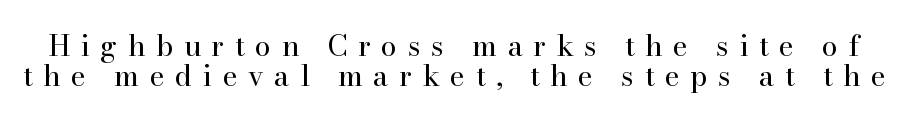
Yep, those are serifs on the letters. The passage shown is not bold in any degree. Is this a fixed-width face? No — the glyphs have proportional, varying widths. Style check: upright.
